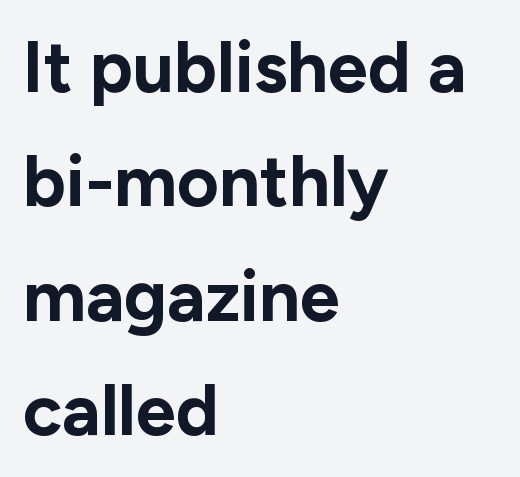
The image shows 72 px bold sans-serif type, upright; set left-aligned, normal line spacing (1.59x), normal letter spacing, not underlined; low stroke contrast and a medium x-height.
